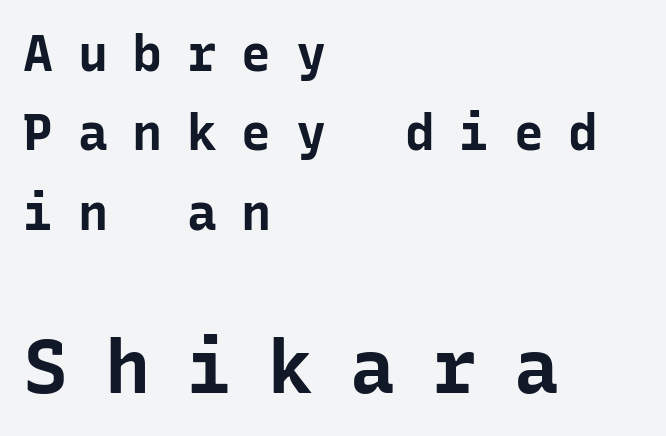
Posture: upright roman. Typeset ragged right — the left edge is the straight one. The composition opens small and finishes big. The glyphs in this specimen are sans serif. Just letters on the line, the space beneath them empty. The tracking jumps out immediately: characters are airy and widely separated.
